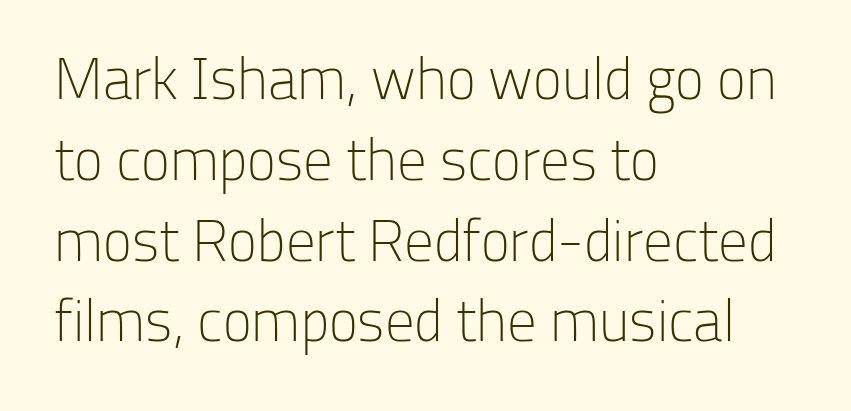
The image shows 59 px light sans-serif type, upright; set left-aligned, normal line spacing (1.37x), normal letter spacing, not underlined; low stroke contrast and a medium x-height.
